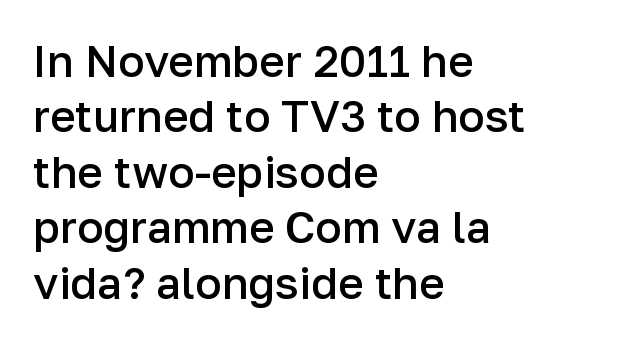
Q: Is the text bold? A: Semi-bold.
Q: Is the text italic (slanted)? A: No, it is upright.
Q: Is the typeface a serif or a sans-serif typeface? A: Sans-serif.
Q: Is the text underlined? A: No.
Q: How is the paragraph aligned? A: Left-aligned.
Q: Is the spacing between letters normal or unusually wide? A: Normal.
Q: Is the spacing between lines tight, normal or loose? A: Normal.
Q: Width (condensed, normal, or wide)? A: Normal.
Q: Stroke contrast? A: Low.
Q: x-height? A: Medium.
Q: Monospaced? A: No.
